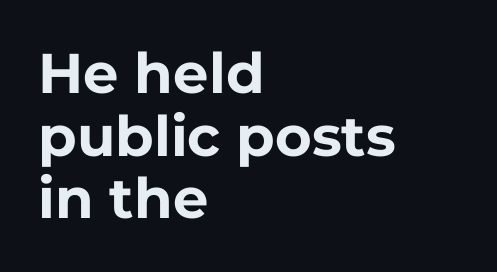
Underlining? Definitely not there. Every character sits straight up, as roman type does. Nothing unusual about the tracking: characters are spaced as the font intends. All the whitespace from short lines collects on the right. Students, observe: this is what under-led, compact text looks like.
